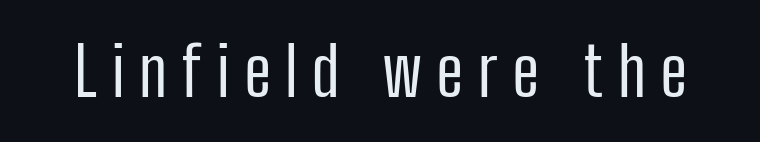
Q: Is the text bold? A: No.
Q: Is the text italic (slanted)? A: No, it is upright.
Q: Is the typeface a serif or a sans-serif typeface? A: Sans-serif.
Q: Is the text underlined? A: No.
Q: Is the spacing between letters normal or unusually wide? A: Unusually wide.
Q: Width (condensed, normal, or wide)? A: Condensed.
Q: Stroke contrast? A: Low.
Q: x-height? A: Medium.
Q: Monospaced? A: No.
